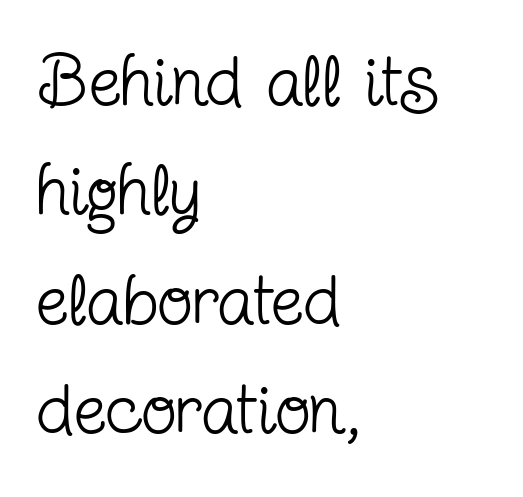
Each word holds together tightly as a unit, with standard inter-letter gaps. You can tell it's not italic because the verticals are truly vertical. Do the characters align in a grid? No, the font is proportional. Letters rest on an invisible, unmarked baseline.
